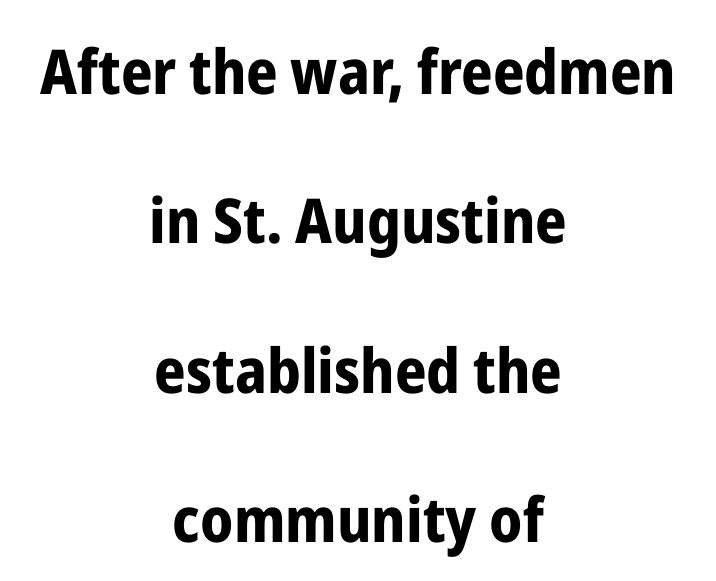
Is there much room between lines? Yes — plenty of vertical air separates them. This rendering uses center alignment, leaving both contours irregular but symmetric. Beneath every word, the page is bare. Weight: bold. The rendering shows plain stroke endings on the letterforms — a sans-serif design. Ordinary non-slanted type is in use.
